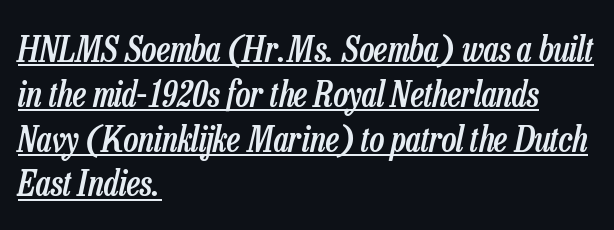
The image shows 35 px semibold, condensed type, italic (leaning right); set left-aligned, normal line spacing (1.28x), normal letter spacing, underlined; low stroke contrast and a medium x-height.
